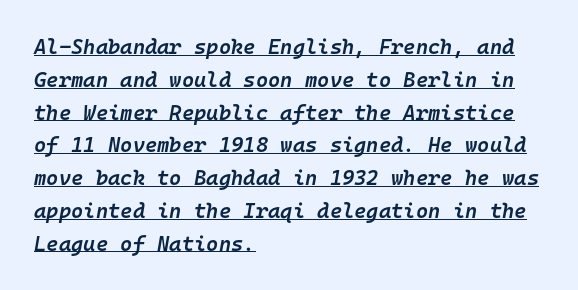
Q: Is the text bold? A: Semi-bold.
Q: Is the text italic (slanted)? A: Yes, it leans right by about 10 degrees.
Q: Is the text underlined? A: Yes.
Q: How is the paragraph aligned? A: Left-aligned.
Q: Is the spacing between letters normal or unusually wide? A: Normal.
Q: Is the spacing between lines tight, normal or loose? A: Normal.
